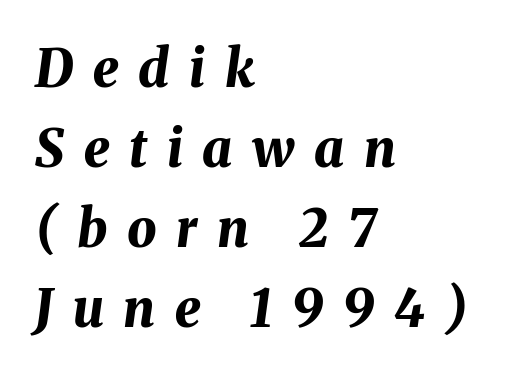
Q: Is the text bold? A: Yes.
Q: Is the text italic (slanted)? A: Yes, it leans right by about 8 degrees.
Q: Is the text underlined? A: No.
Q: How is the paragraph aligned? A: Left-aligned.
Q: Is the spacing between letters normal or unusually wide? A: Unusually wide.
Q: Is the spacing between lines tight, normal or loose? A: Normal.
Q: Width (condensed, normal, or wide)? A: Normal.
Q: Stroke contrast? A: Medium.
Q: x-height? A: Medium.
Q: Monospaced? A: No.
